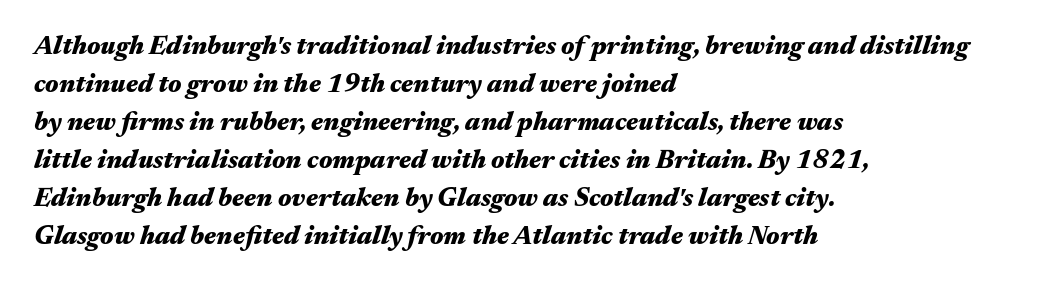
The lines are quadded left. The baseline area is clear. Regarding leading, the lines here are spaced in the standard way. Nothing unusual about the tracking: characters are spaced as the font intends. The glyphs look as if they've been sheared to an angle.
